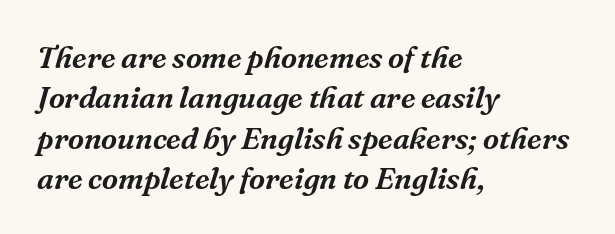
Q: Is the text italic (slanted)? A: Yes, it leans right by about 16 degrees.
Q: Is the typeface a serif or a sans-serif typeface? A: Serif.
Q: Is the text underlined? A: No.
Q: How is the paragraph aligned? A: Left-aligned.
Q: Is the spacing between letters normal or unusually wide? A: Normal.
Q: Is the spacing between lines tight, normal or loose? A: Normal.
Q: Width (condensed, normal, or wide)? A: Normal.
Q: Stroke contrast? A: Medium.
Q: x-height? A: Medium.
Q: Monospaced? A: No.
